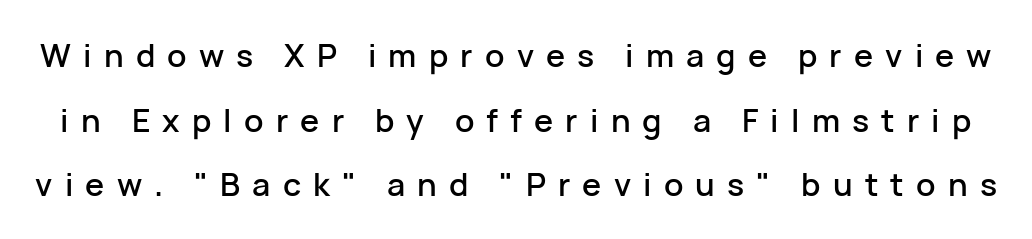
Q: Is the text italic (slanted)? A: No, it is upright.
Q: Is the typeface a serif or a sans-serif typeface? A: Sans-serif.
Q: Is the text underlined? A: No.
Q: Is the spacing between letters normal or unusually wide? A: Unusually wide.
Q: Is the spacing between lines tight, normal or loose? A: Loose.
Q: Width (condensed, normal, or wide)? A: Normal.
Q: Stroke contrast? A: Low.
Q: x-height? A: Medium.
Q: Monospaced? A: No.
